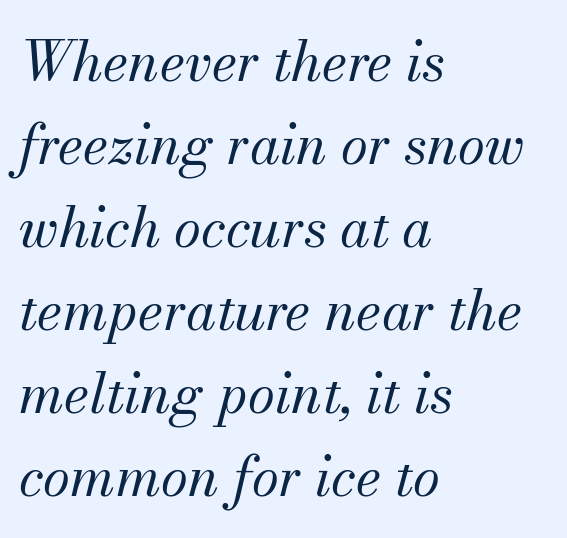
Compared with ordinary roman type, these characters are visibly tilted. Weight: in the light-to-regular range. Letter spacing: default. This sample uses a serif face.
